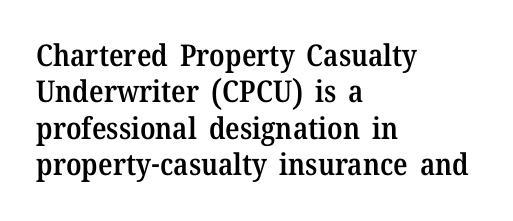
The image shows 30 px semibold serif type, upright; set left-aligned, line spacing 1.21x, normal letter spacing, not underlined; medium stroke contrast and a medium x-height.
